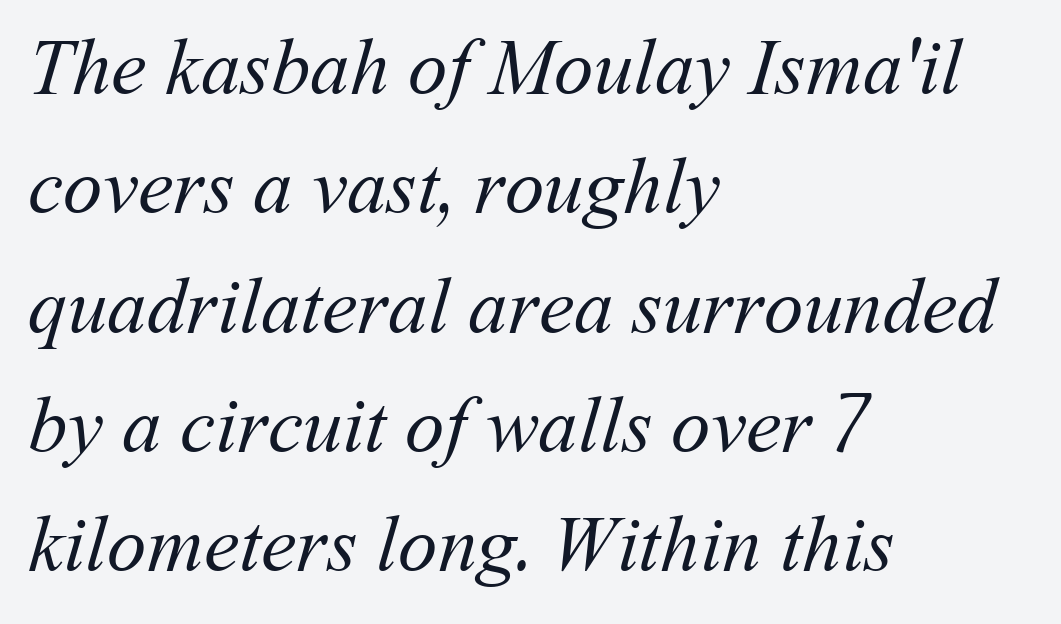
{"bold": "no", "weight": "regular", "width": "normal", "stroke_contrast": "medium", "x_height": "medium", "monospaced": "no", "underline": "no", "align": "left", "line_spacing": "normal", "line_spacing_ratio": 1.51, "letter_spacing": "normal", "letter_spacing_em": 0.0, "glyph_px": 79}
